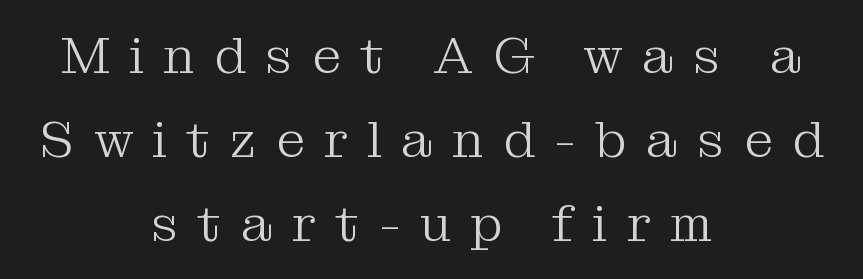
{"serif": "yes", "italic": "no", "bold": "no", "weight": "light", "width": "normal", "stroke_contrast": "medium", "x_height": "medium", "monospaced": "no", "underline": "no", "align": "center", "line_spacing": "normal", "line_spacing_ratio": 1.62, "letter_spacing": "wide", "letter_spacing_em": 0.37, "glyph_px": 52}
